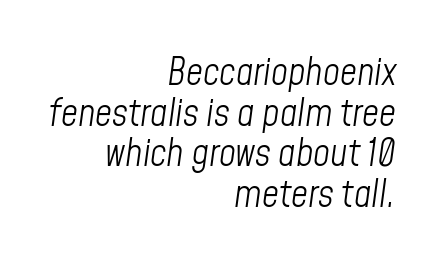
{"italic": "yes", "lean": "right", "slant_degrees": 8, "bold": "no", "weight": "light", "width": "condensed", "stroke_contrast": "low", "x_height": "medium", "monospaced": "no", "underline": "no", "align": "right", "line_spacing": "tight", "line_spacing_ratio": 1.1, "letter_spacing": "normal", "letter_spacing_em": 0.0, "glyph_px": 37}
